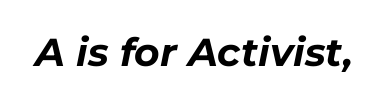
{"italic": "yes", "lean": "right", "slant_degrees": 11, "bold": "yes", "weight": "bold", "width": "normal", "stroke_contrast": "low", "x_height": "medium", "monospaced": "no", "underline": "no", "letter_spacing": "normal", "letter_spacing_em": 0.0, "glyph_px": 39}
